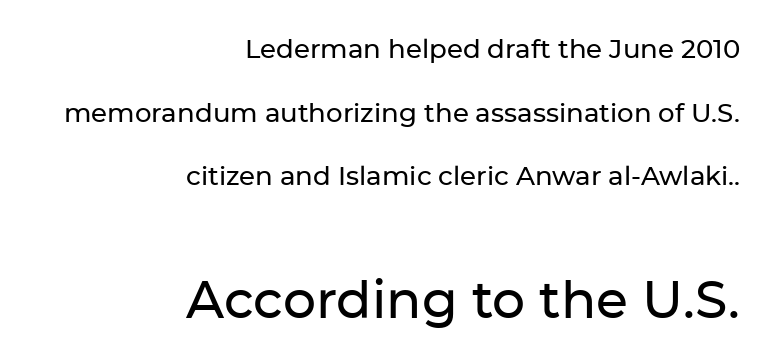
{"serif": "no", "italic": "no", "width": "normal", "stroke_contrast": "low", "x_height": "medium", "monospaced": "no", "underline": "no", "align": "right", "line_spacing": "loose", "line_spacing_ratio": 2.45, "letter_spacing": "normal", "letter_spacing_em": 0.0, "larger_block": "second", "size_ratio": 2.0, "glyph_px": 52}
